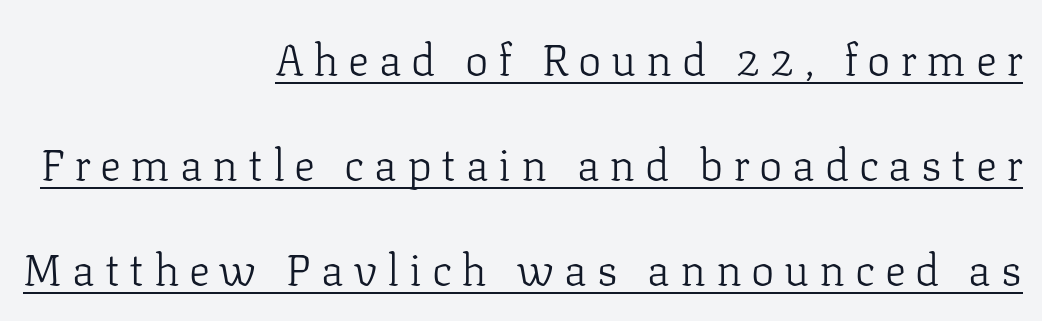
{"serif": "yes", "italic": "no", "bold": "no", "weight": "light", "width": "normal", "stroke_contrast": "low", "x_height": "medium", "monospaced": "no", "underline": "yes", "align": "right", "line_spacing": "loose", "line_spacing_ratio": 2.39, "letter_spacing": "wide", "letter_spacing_em": 0.22, "glyph_px": 44}
